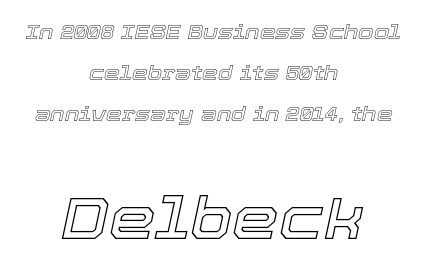
The image shows 59 px text type, italic (leaning right); set centered, loose line spacing (2.05x), normal letter spacing, not underlined; the second (bottom) block is 2.95x larger; a medium x-height.
